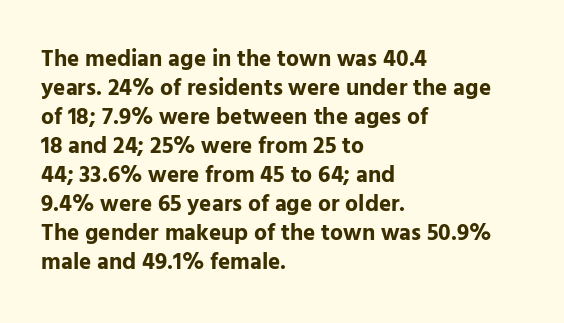
The typography opts for an upright posture over an oblique one. What weight is shown? A full bold with thick strokes. How would I describe the line gaps? Plain and ordinary. Each line starts at the same left margin while the right side varies.
